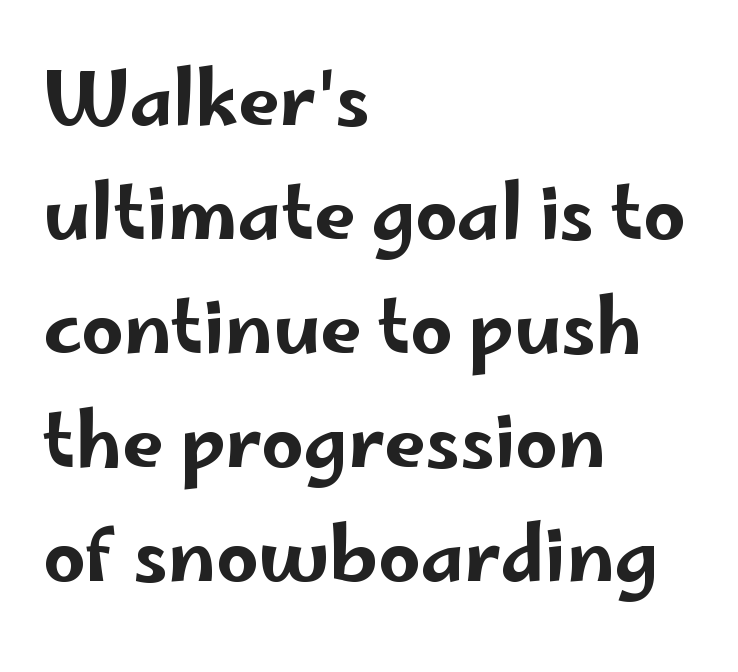
This rendering leaves character spacing at its baseline value. The line-height multiplier appears to be the usual default. The passage shown is typed in a proportional face where columns would drift. Line beginnings align vertically; line endings do not. Classification — sans serif. Every character sits straight up, as roman type does.
